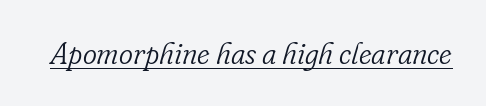
{"serif": "yes", "italic": "yes", "lean": "right", "slant_degrees": 16, "bold": "no", "weight": "light", "width": "normal", "stroke_contrast": "low", "x_height": "small", "monospaced": "no", "underline": "yes", "letter_spacing": "normal", "letter_spacing_em": 0.0, "glyph_px": 30}
